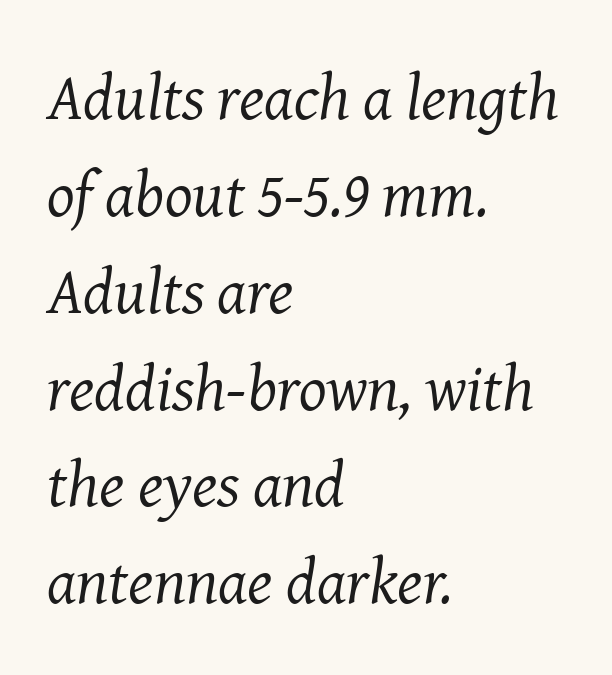
The image shows 65 px regular-weight serif type, italic (leaning right); set left-aligned, normal line spacing (1.49x), normal letter spacing, not underlined; medium stroke contrast and a medium x-height.
